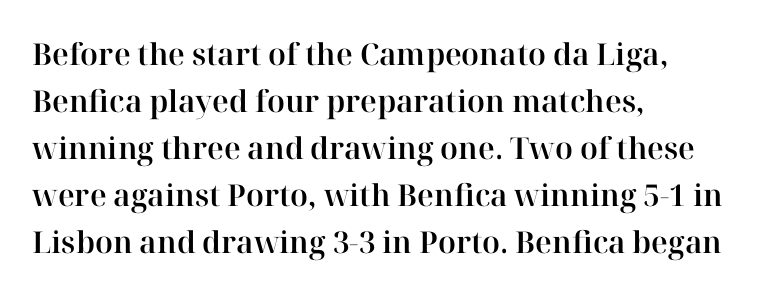
The image shows 30 px serif type, upright; set left-aligned, normal line spacing (1.57x), normal letter spacing, not underlined; high stroke contrast and a medium x-height.
